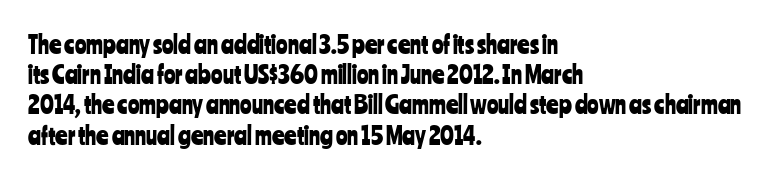
Q: Is the text italic (slanted)? A: No, it is upright.
Q: Is the text underlined? A: No.
Q: How is the paragraph aligned? A: Left-aligned.
Q: Is the spacing between letters normal or unusually wide? A: Normal.
Q: Is the spacing between lines tight, normal or loose? A: Normal.
